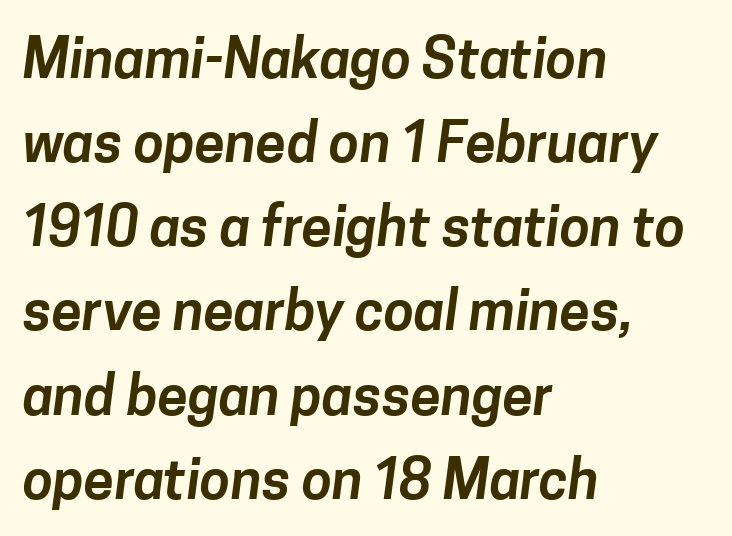
Q: Is the typeface a serif or a sans-serif typeface? A: Sans-serif.
Q: Is the text underlined? A: No.
Q: How is the paragraph aligned? A: Left-aligned.
Q: Is the spacing between letters normal or unusually wide? A: Normal.
Q: Is the spacing between lines tight, normal or loose? A: Normal.
Q: Width (condensed, normal, or wide)? A: Normal.
Q: Stroke contrast? A: Low.
Q: x-height? A: Medium.
Q: Monospaced? A: No.
